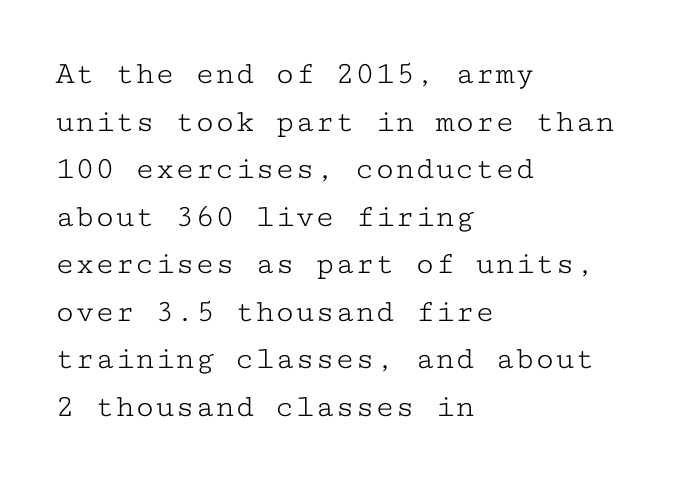
The image shows 33 px light, wide serif type, upright, monospaced; set left-aligned, normal line spacing (1.44x), normal letter spacing, not underlined; low stroke contrast and a medium x-height.
